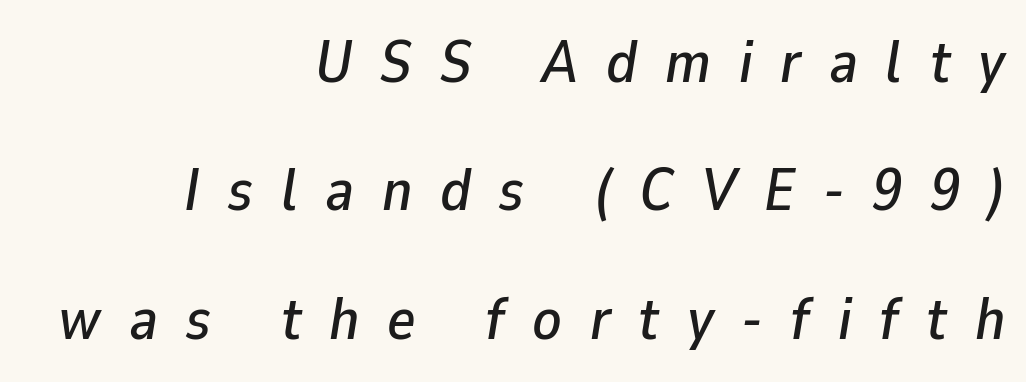
Q: Is the text italic (slanted)? A: Yes, it leans right by about 9 degrees.
Q: Is the text underlined? A: No.
Q: How is the paragraph aligned? A: Right-aligned.
Q: Is the spacing between letters normal or unusually wide? A: Unusually wide.
Q: Is the spacing between lines tight, normal or loose? A: Loose.
Q: Width (condensed, normal, or wide)? A: Normal.
Q: Stroke contrast? A: Low.
Q: x-height? A: Medium.
Q: Monospaced? A: No.
